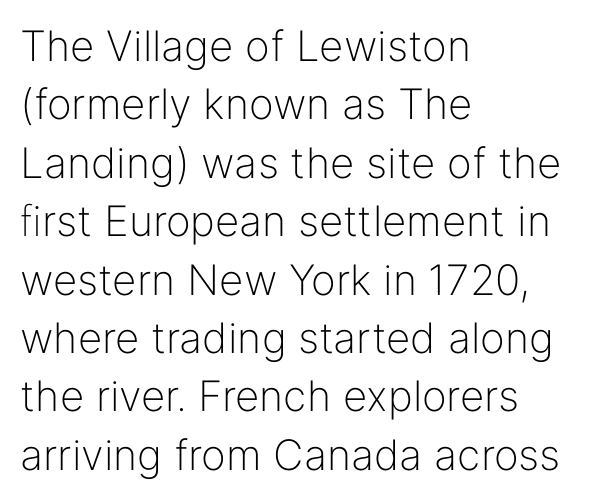
Compared with typical paragraphs, the rows here are spaced about the same. Has an underline been added? It has not. Unlike italic type, these characters show no tilt at all. Nothing unusual about the tracking: characters are spaced as the font intends.
